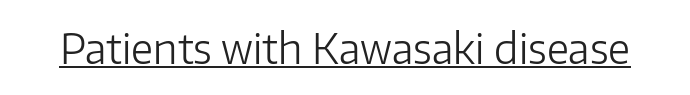
When letters stand straight like this, we call the style roman or upright. Nothing sits at the stroke ends, so this counts as sans-serif. The rendering uses the underline text-decoration. Caption: face not bold, strokes unweighted.
